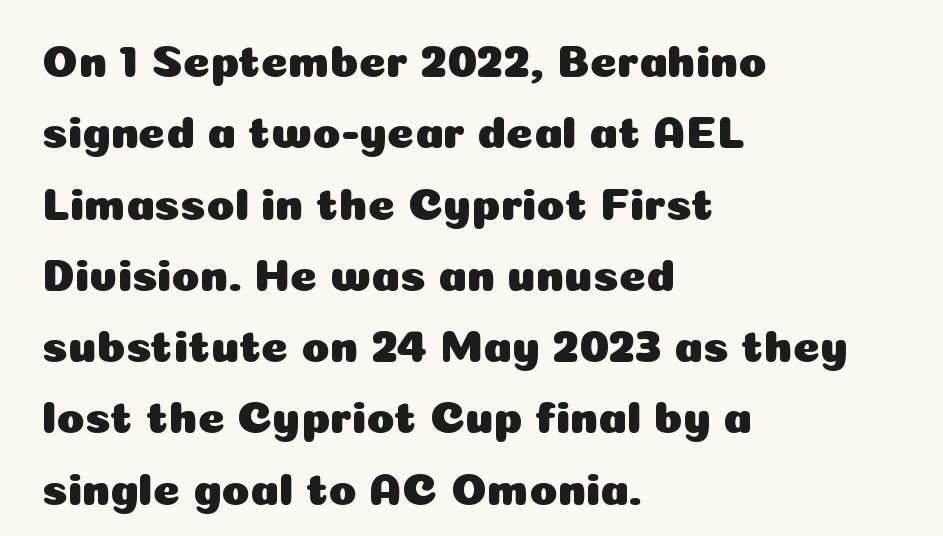
Q: Is the text italic (slanted)? A: No, it is upright.
Q: Is the typeface a serif or a sans-serif typeface? A: Sans-serif.
Q: Is the text underlined? A: No.
Q: How is the paragraph aligned? A: Left-aligned.
Q: Is the spacing between letters normal or unusually wide? A: Normal.
Q: Is the spacing between lines tight, normal or loose? A: Normal.
Q: Width (condensed, normal, or wide)? A: Normal.
Q: Stroke contrast? A: Low.
Q: x-height? A: Medium.
Q: Monospaced? A: No.
